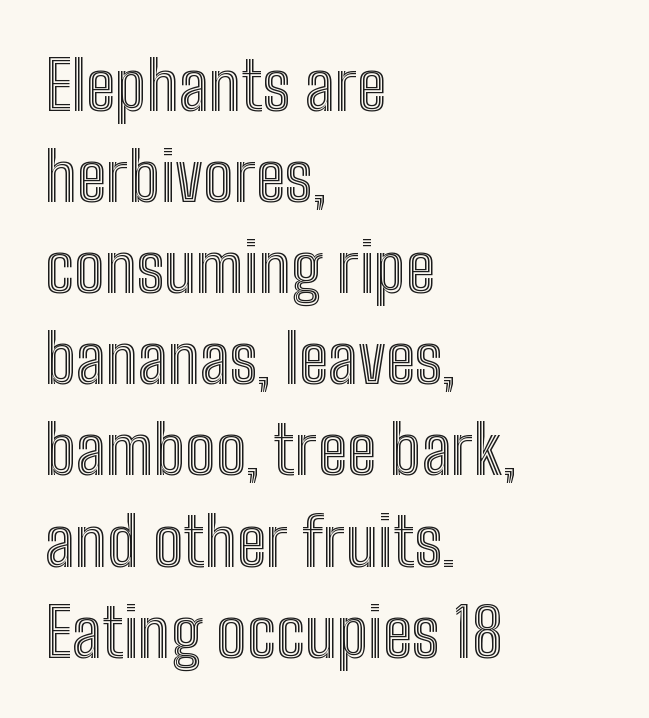
The leading is moderate, giving the passage an even texture. Unmarked baselines from the first word to the last. The rendering uses natural spacing where letterforms have individual widths. The lettering holds an erect, upright posture throughout. Inter-character spacing is left at the font's built-in metrics. The compositor pushed each line to the left boundary.
